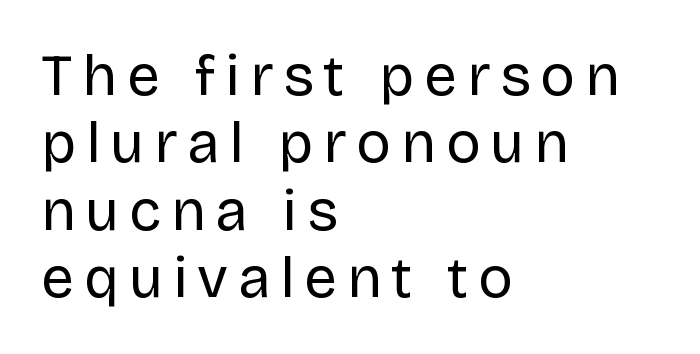
The image shows 58 px regular-weight sans-serif type, upright; set left-aligned, line spacing 1.16x, not underlined; low stroke contrast and a large x-height.
